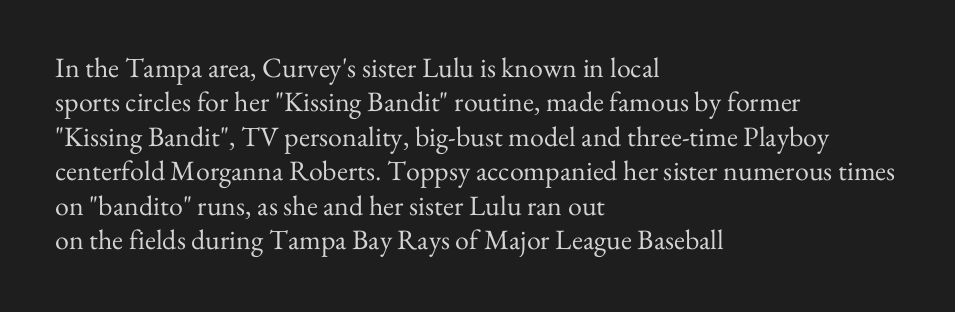
The foot of each line stays bare and open. The letters advance in unequal steps, a hallmark of proportional type. The passage shown is not bold in any degree. Each word holds together tightly as a unit, with standard inter-letter gaps. The text was rendered using a seriffed face with decorative stroke endings. The lettering stays uniformly vertical, giving the passage a roman look.
